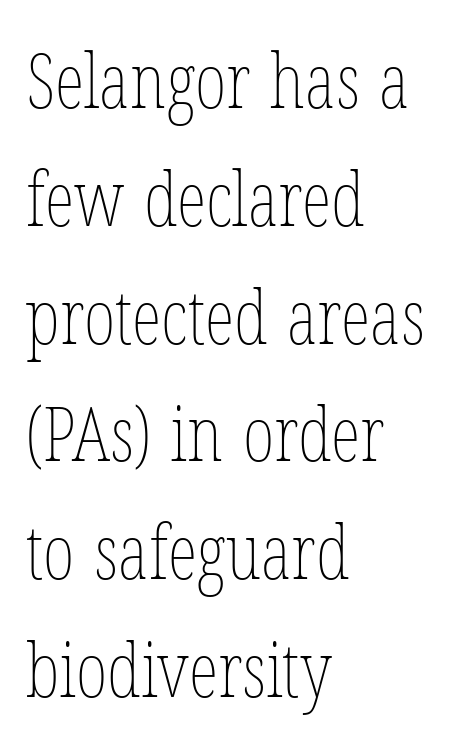
{"italic": "no", "bold": "no", "weight": "thin", "width": "condensed", "stroke_contrast": "low", "x_height": "medium", "monospaced": "no", "underline": "no", "align": "left", "line_spacing": "normal", "line_spacing_ratio": 1.55, "letter_spacing": "normal", "letter_spacing_em": 0.0, "glyph_px": 76}
